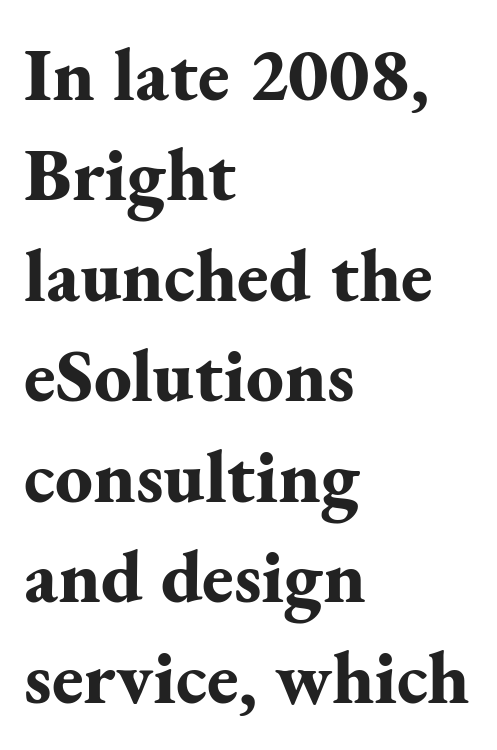
How would I describe the line gaps? Plain and ordinary. Teacher's note: observe the even left margin — that is flush-left alignment. A bare baseline throughout the passage. The designer went with a serif here, giving each stem small feet.
